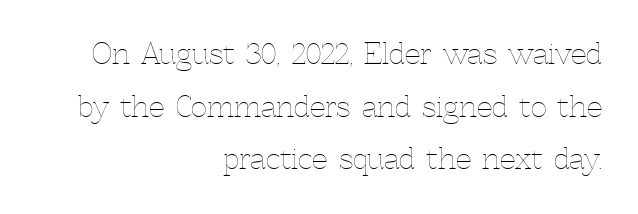
{"italic": "no", "bold": "no", "weight": "thin", "width": "normal", "x_height": "medium", "monospaced": "no", "underline": "no", "align": "right", "line_spacing_ratio": 1.88, "letter_spacing": "normal", "letter_spacing_em": 0.0, "glyph_px": 28}
